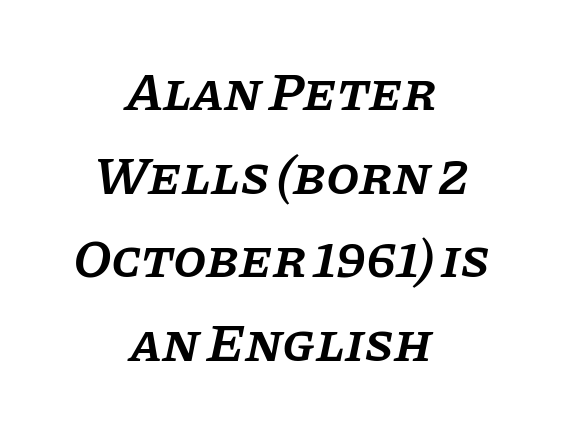
{"serif": "yes", "italic": "yes", "lean": "right", "slant_degrees": 11, "bold": "semi", "weight": "semibold", "width": "normal", "stroke_contrast": "low", "x_height": "large", "monospaced": "no", "underline": "no", "align": "center", "line_spacing": "normal", "line_spacing_ratio": 1.55, "letter_spacing": "normal", "letter_spacing_em": 0.0, "glyph_px": 54}
